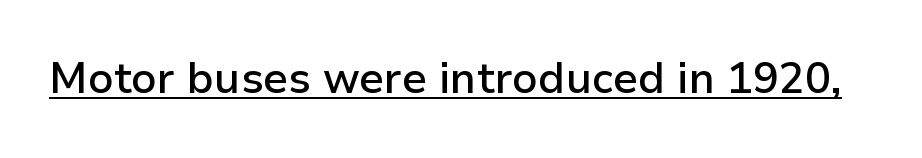
Compared with typical body copy, the letter spacing here is the same. A baseline rule has been typeset under these characters. Typesetter's note: demi weight, one step under bold. Each letter keeps its own natural width here, so spacing adapts to shape.
